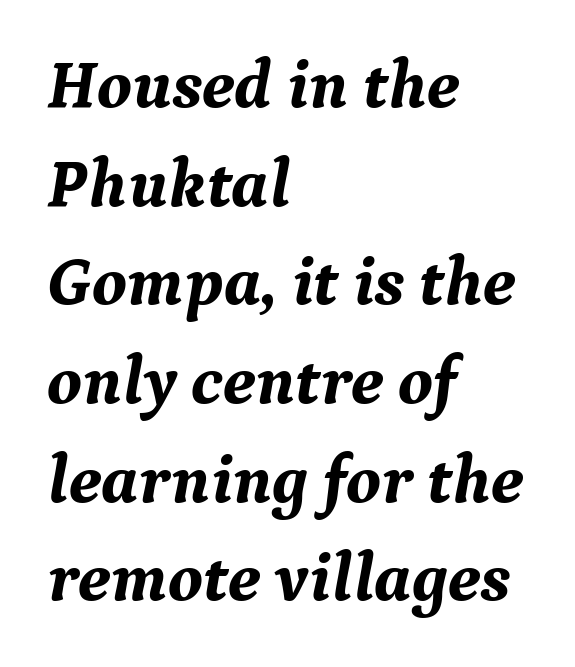
The image shows 69 px bold serif type, italic (leaning right); set left-aligned, normal line spacing (1.43x), normal letter spacing, not underlined; medium stroke contrast and a medium x-height.
